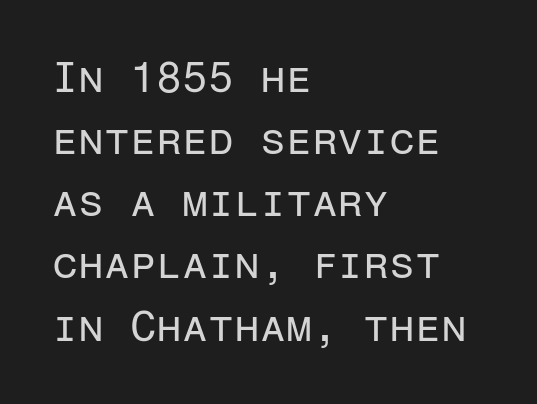
Observe the absence of serifs on each vertical stroke in this sample. Is the block centered? No — it sits flush against the left margin. Every character sits straight up, as roman type does. Only glyphs here, with clear space below each row. Look at the tracking — it's just the regular setting, nothing added. Fixed-width glyphs throughout — classic coding-font behaviour.
